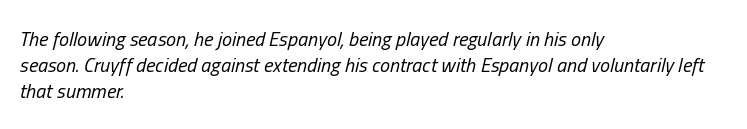
{"italic": "yes", "lean": "right", "slant_degrees": 13, "bold": "no", "underline": "no", "align": "left", "line_spacing": "normal", "line_spacing_ratio": 1.3, "letter_spacing": "normal", "letter_spacing_em": 0.0, "glyph_px": 20}
